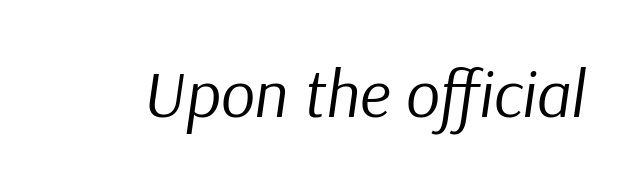
Q: Is the text bold? A: No.
Q: Is the text italic (slanted)? A: Yes, it leans right by about 9 degrees.
Q: Is the text underlined? A: No.
Q: Is the spacing between letters normal or unusually wide? A: Normal.
Q: Width (condensed, normal, or wide)? A: Normal.
Q: Stroke contrast? A: Low.
Q: x-height? A: Medium.
Q: Monospaced? A: No.
